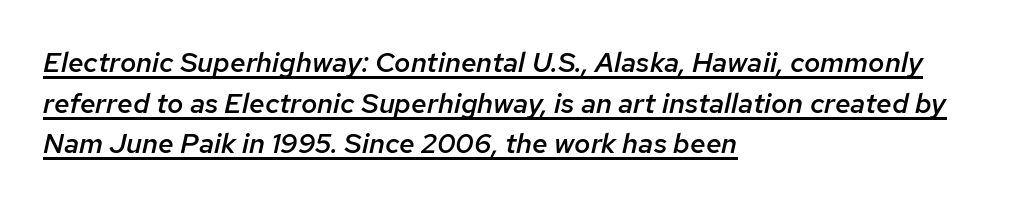
The image shows 28 px semibold type, italic (leaning right); set left-aligned, normal line spacing (1.45x), normal letter spacing, underlined; low stroke contrast and a medium x-height.
